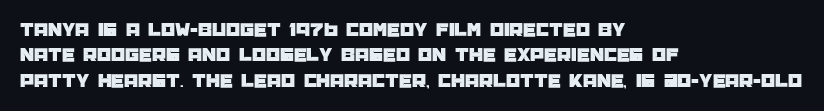
Layout note: lines flush left. The zone under the glyphs is completely vacant. The gaps between neighbouring characters are ordinary and unremarkable. Ascenders rise straight up at ninety degrees. Leading matches the norm, producing a regular column.
